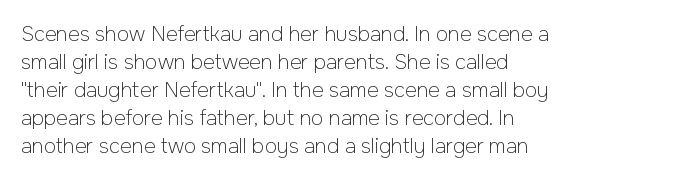
The image shows 20 px text type, upright; set left-aligned, normal line spacing (1.4x), normal letter spacing, not underlined.
